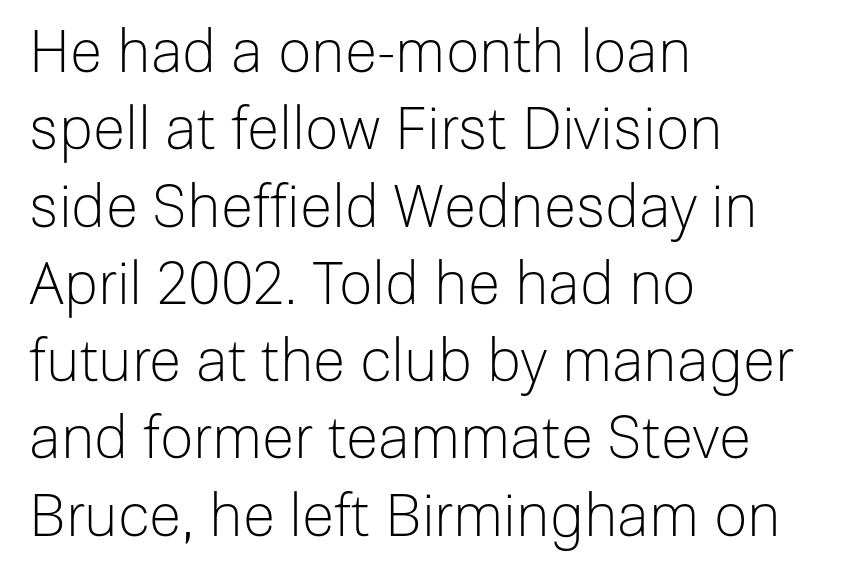
Q: Is the text bold? A: No.
Q: Is the text italic (slanted)? A: No, it is upright.
Q: Is the typeface a serif or a sans-serif typeface? A: Sans-serif.
Q: Is the text underlined? A: No.
Q: How is the paragraph aligned? A: Left-aligned.
Q: Is the spacing between letters normal or unusually wide? A: Normal.
Q: Is the spacing between lines tight, normal or loose? A: Normal.
Q: Width (condensed, normal, or wide)? A: Normal.
Q: Stroke contrast? A: Low.
Q: x-height? A: Medium.
Q: Monospaced? A: No.
